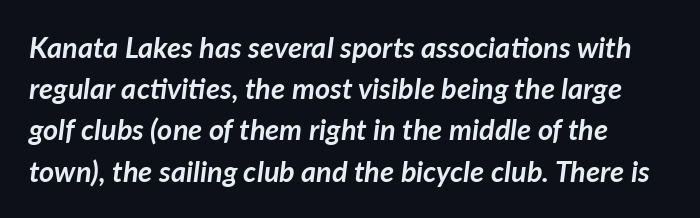
The image shows 29 px semibold type, italic (leaning right); set normal line spacing (1.42x), normal letter spacing, not underlined; low stroke contrast and a medium x-height.
